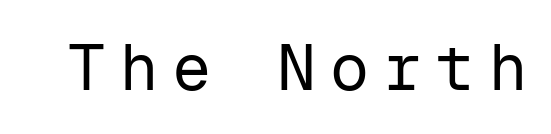
The image shows 65 px regular-weight sans-serif type, upright, monospaced; set unusually wide letter spacing (+0.21 em), not underlined; low stroke contrast and a medium x-height.
